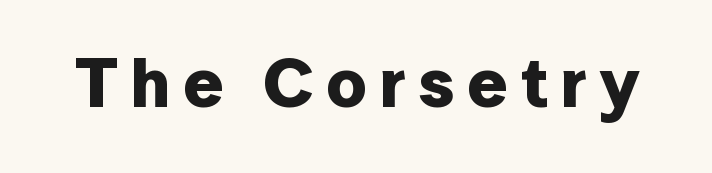
{"serif": "no", "italic": "no", "bold": "yes", "weight": "bold", "width": "normal", "stroke_contrast": "low", "x_height": "medium", "monospaced": "no", "underline": "no", "glyph_px": 70}
